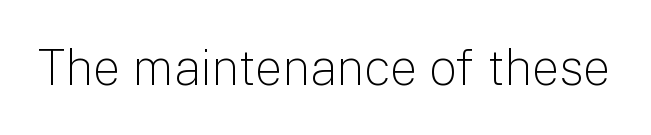
{"serif": "no", "italic": "no", "bold": "no", "weight": "light", "width": "normal", "stroke_contrast": "low", "x_height": "medium", "monospaced": "no", "underline": "no", "letter_spacing": "normal", "letter_spacing_em": 0.0, "glyph_px": 49}
